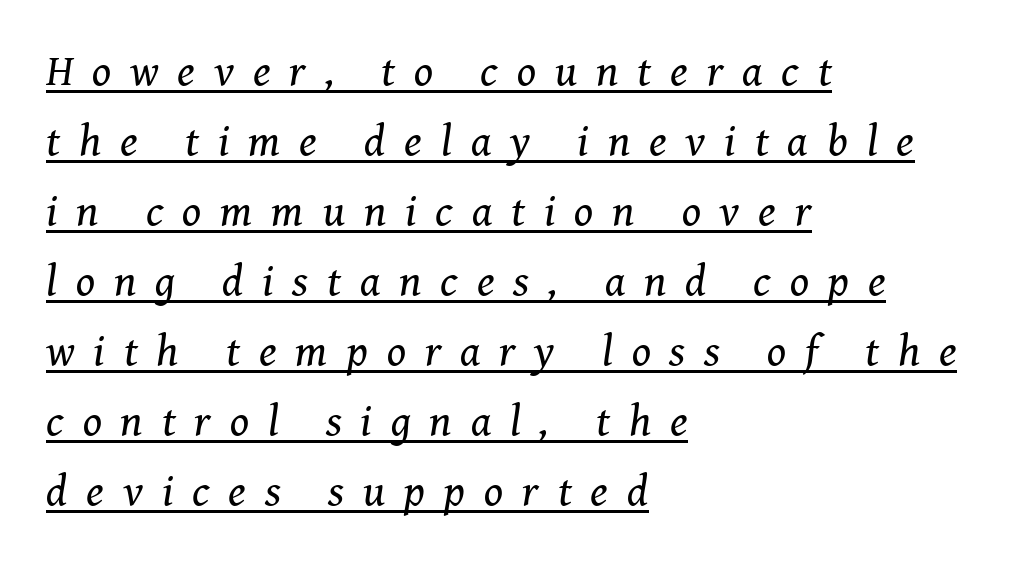
{"serif": "yes", "italic": "yes", "lean": "right", "slant_degrees": 8, "bold": "no", "weight": "regular", "width": "normal", "stroke_contrast": "medium", "x_height": "medium", "monospaced": "no", "underline": "yes", "align": "left", "line_spacing": "normal", "line_spacing_ratio": 1.59, "letter_spacing": "wide", "letter_spacing_em": 0.43, "glyph_px": 44}
